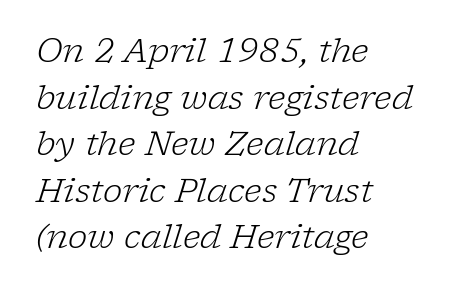
Q: Is the text bold? A: No.
Q: Is the text italic (slanted)? A: Yes, it leans right by about 17 degrees.
Q: Is the typeface a serif or a sans-serif typeface? A: Serif.
Q: Is the text underlined? A: No.
Q: How is the paragraph aligned? A: Left-aligned.
Q: Is the spacing between letters normal or unusually wide? A: Normal.
Q: Is the spacing between lines tight, normal or loose? A: Normal.
Q: Width (condensed, normal, or wide)? A: Normal.
Q: Stroke contrast? A: Low.
Q: x-height? A: Medium.
Q: Monospaced? A: No.
